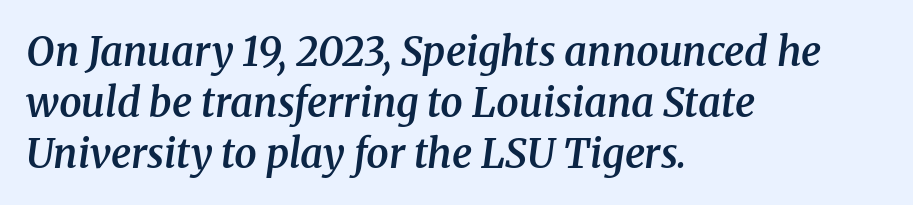
Observe the ordinary spacing: letters are neighbours, not strangers. Italic: yes, the glyphs are oblique. Every letter is mildly thick-stroked: semibold rather than bold. Line starts are locked; line ends wander. Whoever set this chose a conventional vertical rhythm.
